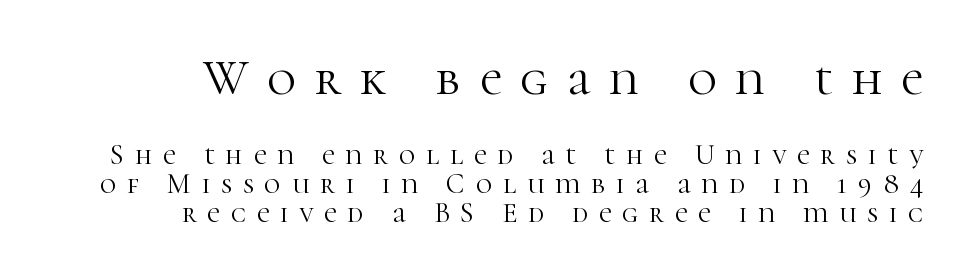
{"serif": "yes", "italic": "no", "bold": "no", "weight": "light", "width": "normal", "stroke_contrast": "high", "x_height": "medium", "monospaced": "no", "underline": "no", "align": "right", "line_spacing": "tight", "line_spacing_ratio": 1.04, "letter_spacing": "wide", "letter_spacing_em": 0.39, "larger_block": "first", "size_ratio": 1.75, "glyph_px": 49}
